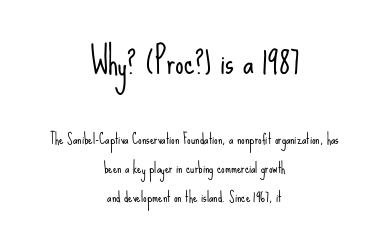
The passage shown is not bold in any degree. Quick note: not italic, upright. A centered setting, common on invitations and titles, is used for this passage. The emphasis by scale lands on block number one, above.
